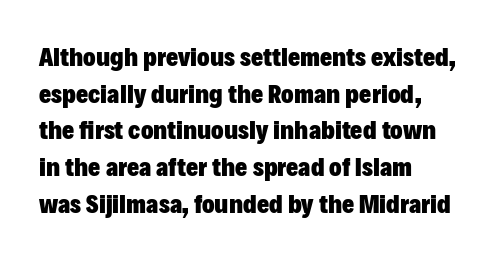
Caption: multi-line text, flush left, ragged right. Look at the tracking — it's just the regular setting, nothing added. Upright lettering throughout. The passage shown is emphatically bold. The passage shown is not underscored anywhere.
